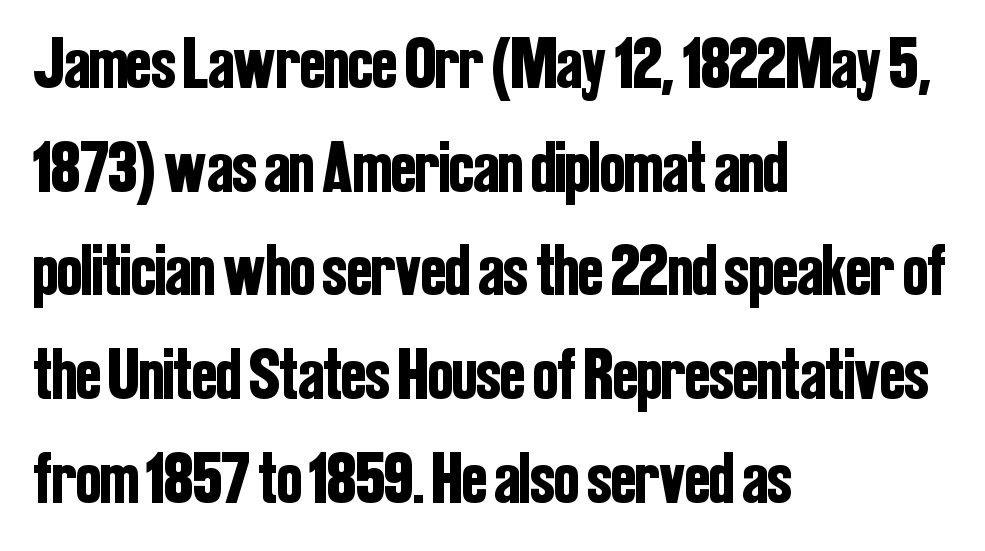
The image shows 73 px condensed sans-serif type, upright; set left-aligned, normal line spacing (1.42x), normal letter spacing, not underlined; low stroke contrast and a medium x-height.
